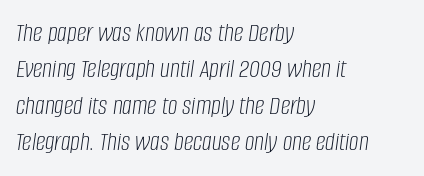
The horizontal fit of the characters is conventional and even. Plain, unruled lines of type. One-word summary of the alignment: left. Stroke thickness stays within the range of a standard reading face or lighter.
